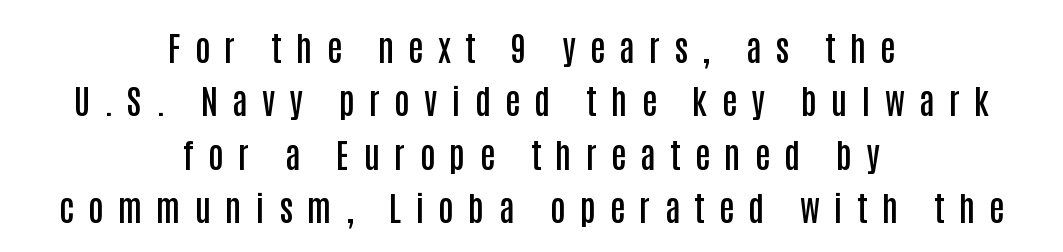
{"serif": "no", "italic": "no", "bold": "semi", "weight": "semibold", "width": "condensed", "stroke_contrast": "low", "x_height": "large", "monospaced": "no", "underline": "no", "align": "center", "line_spacing": "normal", "line_spacing_ratio": 1.57, "letter_spacing": "wide", "letter_spacing_em": 0.42, "glyph_px": 34}
